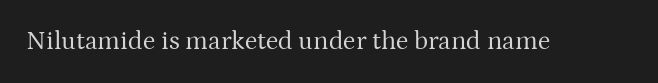
{"italic": "no", "bold": "no", "underline": "no", "letter_spacing": "normal", "letter_spacing_em": 0.0, "glyph_px": 26}
